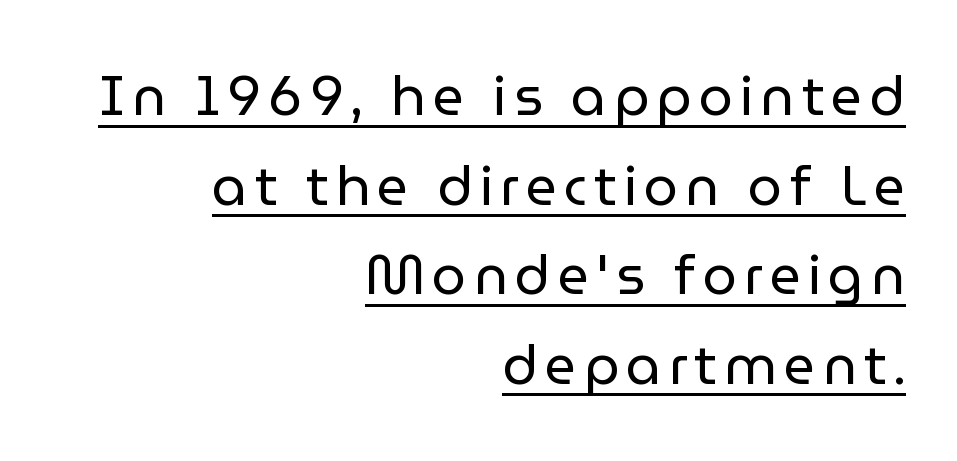
Q: Is the text bold? A: No.
Q: Is the text italic (slanted)? A: No, it is upright.
Q: Is the typeface a serif or a sans-serif typeface? A: Sans-serif.
Q: Is the text underlined? A: Yes.
Q: How is the paragraph aligned? A: Right-aligned.
Q: Is the spacing between lines tight, normal or loose? A: Normal.
Q: Width (condensed, normal, or wide)? A: Normal.
Q: Stroke contrast? A: Low.
Q: x-height? A: Medium.
Q: Monospaced? A: No.
